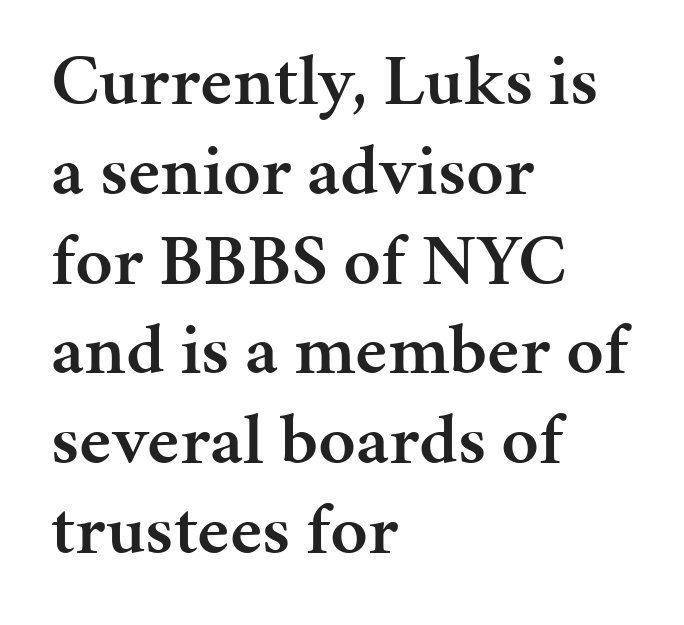
The image shows 73 px semibold serif type, upright; set left-aligned, line spacing 1.23x, normal letter spacing, not underlined; medium stroke contrast and a medium x-height.
